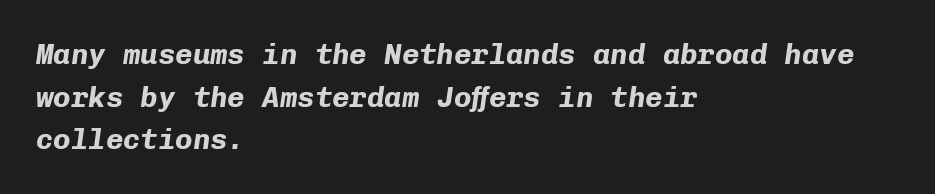
Q: Is the text bold? A: Yes.
Q: Is the text italic (slanted)? A: Yes, it leans right by about 8 degrees.
Q: Is the text underlined? A: No.
Q: How is the paragraph aligned? A: Left-aligned.
Q: Is the spacing between letters normal or unusually wide? A: Normal.
Q: Is the spacing between lines tight, normal or loose? A: Normal.
Q: Width (condensed, normal, or wide)? A: Normal.
Q: Stroke contrast? A: Low.
Q: x-height? A: Medium.
Q: Monospaced? A: Yes.
